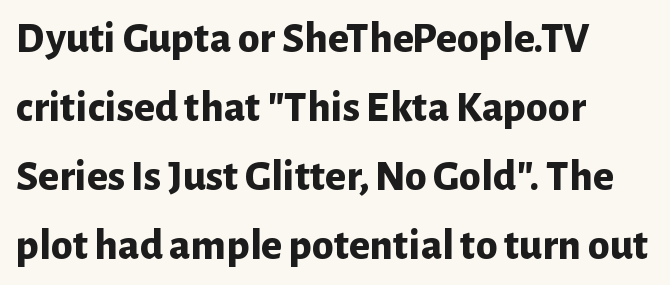
The image shows 44 px bold sans-serif type, upright; set left-aligned, normal line spacing (1.57x), normal letter spacing, not underlined; low stroke contrast and a medium x-height.
